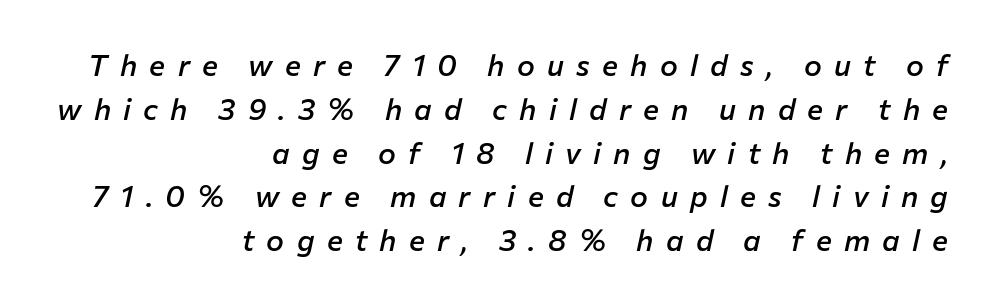
Reading down the block, your eye finds every line finishing at a fixed right position. The passage shown is semibold, sitting just below true bold. Check under the words: just untouched page. The leading is moderate, giving the passage an even texture. Think of a printed novel: that variable character pitch is what you see here.
